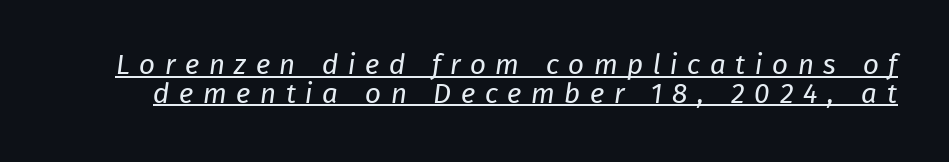
Q: Is the text bold? A: No.
Q: Is the typeface a serif or a sans-serif typeface? A: Sans-serif.
Q: Is the text underlined? A: Yes.
Q: Is the spacing between letters normal or unusually wide? A: Unusually wide.
Q: Is the spacing between lines tight, normal or loose? A: Tight.
Q: Width (condensed, normal, or wide)? A: Normal.
Q: Stroke contrast? A: Low.
Q: x-height? A: Medium.
Q: Monospaced? A: No.
